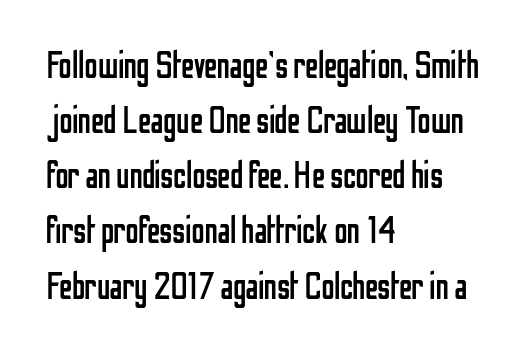
Q: Is the text bold? A: No.
Q: Is the text italic (slanted)? A: No, it is upright.
Q: Is the typeface a serif or a sans-serif typeface? A: Sans-serif.
Q: Is the text underlined? A: No.
Q: How is the paragraph aligned? A: Left-aligned.
Q: Is the spacing between letters normal or unusually wide? A: Normal.
Q: Is the spacing between lines tight, normal or loose? A: Normal.
Q: Width (condensed, normal, or wide)? A: Condensed.
Q: Stroke contrast? A: Low.
Q: x-height? A: Medium.
Q: Monospaced? A: No.
